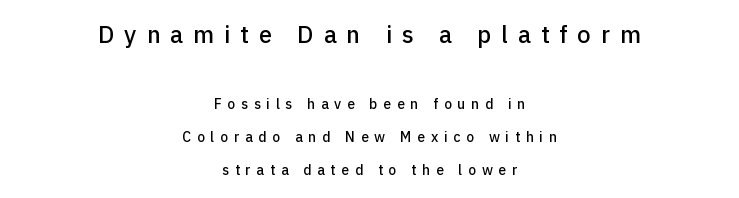
{"italic": "no", "underline": "no", "align": "center", "line_spacing": "loose", "line_spacing_ratio": 2.37, "letter_spacing": "wide", "letter_spacing_em": 0.41, "larger_block": "first", "size_ratio": 1.71, "glyph_px": 24}
